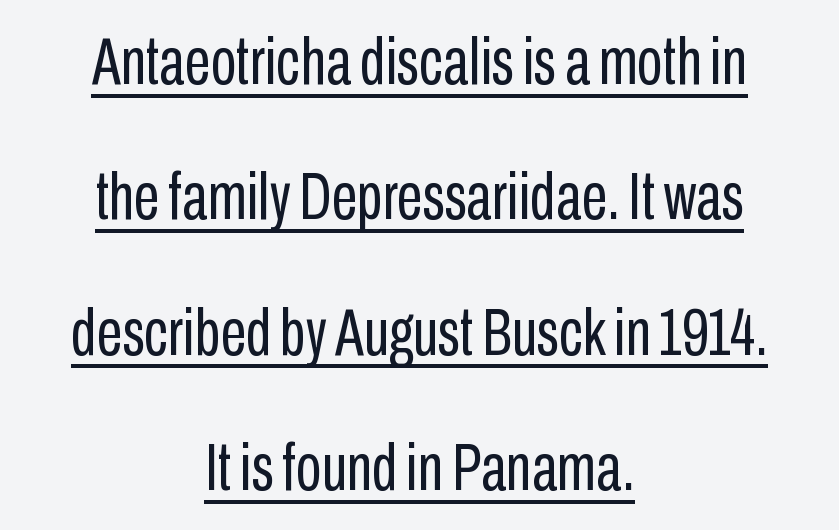
{"serif": "no", "italic": "no", "bold": "no", "weight": "regular", "width": "condensed", "stroke_contrast": "low", "x_height": "medium", "monospaced": "no", "underline": "yes", "align": "center", "line_spacing": "loose", "line_spacing_ratio": 2.05, "letter_spacing": "normal", "letter_spacing_em": 0.0, "glyph_px": 66}
